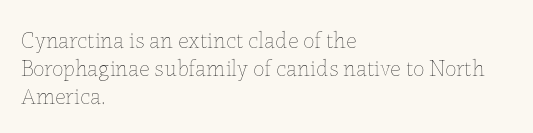
{"italic": "no", "bold": "no", "underline": "no", "align": "left", "line_spacing_ratio": 1.22, "letter_spacing": "normal", "letter_spacing_em": 0.0, "glyph_px": 23}
